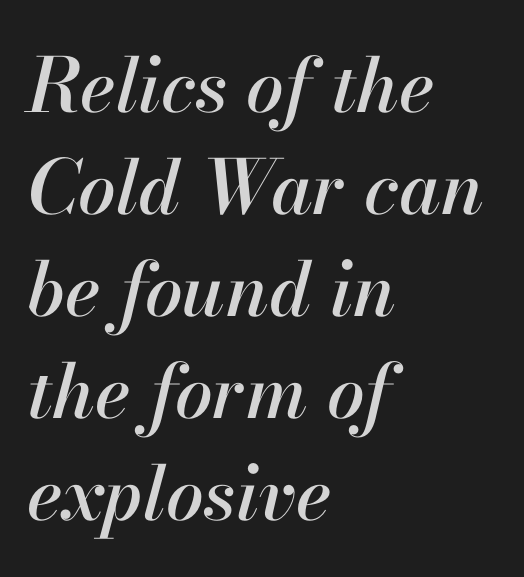
The line-height multiplier appears to be the usual default. Beneath every word, the page is bare. Short and long lines alike share a common starting point at left. The passage shown is typed in a proportional face where columns would drift. You could call the tracking neutral — neither tight nor loose.
